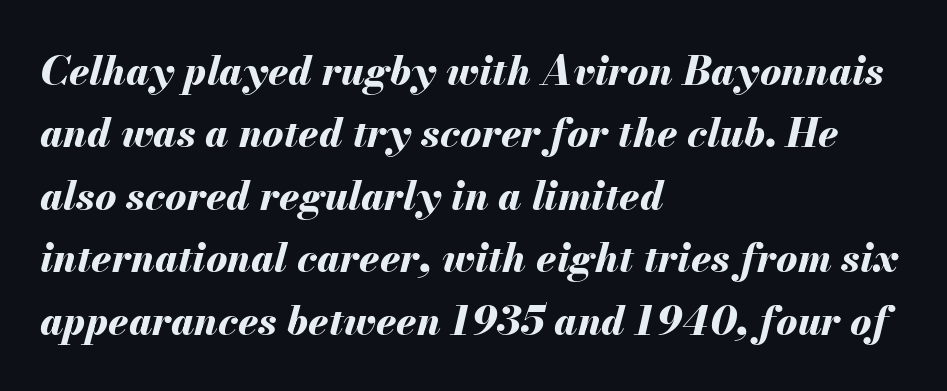
{"italic": "yes", "lean": "right", "slant_degrees": 13, "bold": "yes", "weight": "bold", "width": "normal", "stroke_contrast": "medium", "x_height": "small", "monospaced": "no", "underline": "no", "align": "left", "line_spacing": "normal", "line_spacing_ratio": 1.56, "letter_spacing": "normal", "letter_spacing_em": 0.0, "glyph_px": 40}
